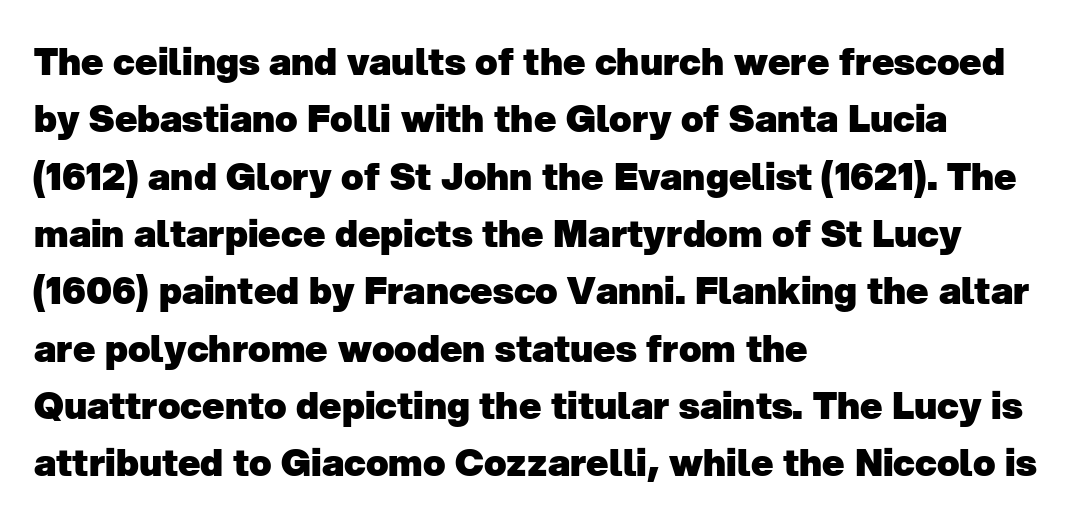
Q: Is the text bold? A: Yes.
Q: Is the typeface a serif or a sans-serif typeface? A: Sans-serif.
Q: Is the text underlined? A: No.
Q: How is the paragraph aligned? A: Left-aligned.
Q: Is the spacing between letters normal or unusually wide? A: Normal.
Q: Is the spacing between lines tight, normal or loose? A: Normal.
Q: Width (condensed, normal, or wide)? A: Normal.
Q: Stroke contrast? A: Low.
Q: x-height? A: Medium.
Q: Monospaced? A: No.
